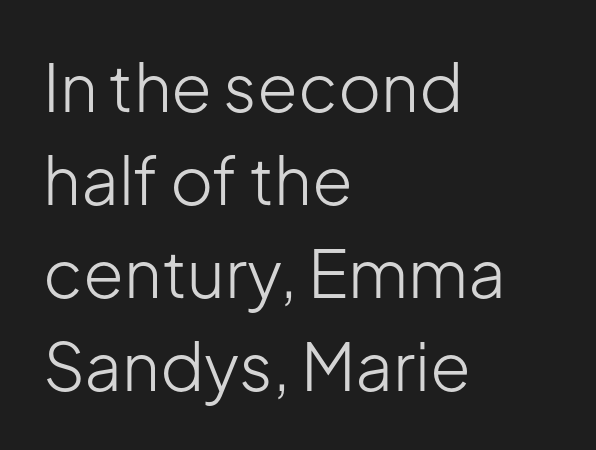
{"serif": "no", "italic": "no", "bold": "no", "weight": "light", "width": "normal", "stroke_contrast": "low", "x_height": "medium", "monospaced": "no", "underline": "no", "align": "left", "line_spacing": "normal", "line_spacing_ratio": 1.41, "letter_spacing": "normal", "letter_spacing_em": 0.0, "glyph_px": 66}
